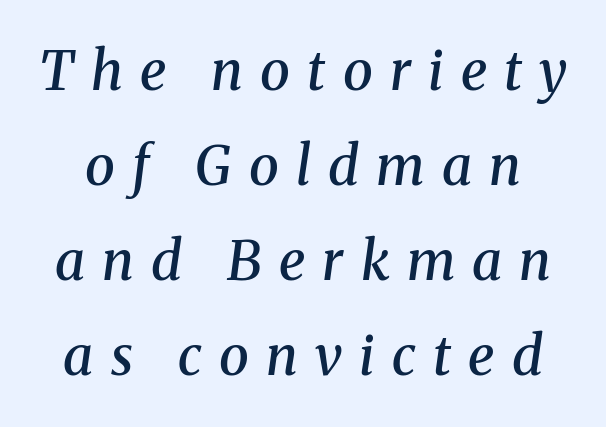
Q: Is the text bold? A: Semi-bold.
Q: Is the text italic (slanted)? A: Yes, it leans right by about 8 degrees.
Q: Is the typeface a serif or a sans-serif typeface? A: Serif.
Q: Is the text underlined? A: No.
Q: Is the spacing between letters normal or unusually wide? A: Unusually wide.
Q: Width (condensed, normal, or wide)? A: Normal.
Q: Stroke contrast? A: Medium.
Q: x-height? A: Medium.
Q: Monospaced? A: No.
